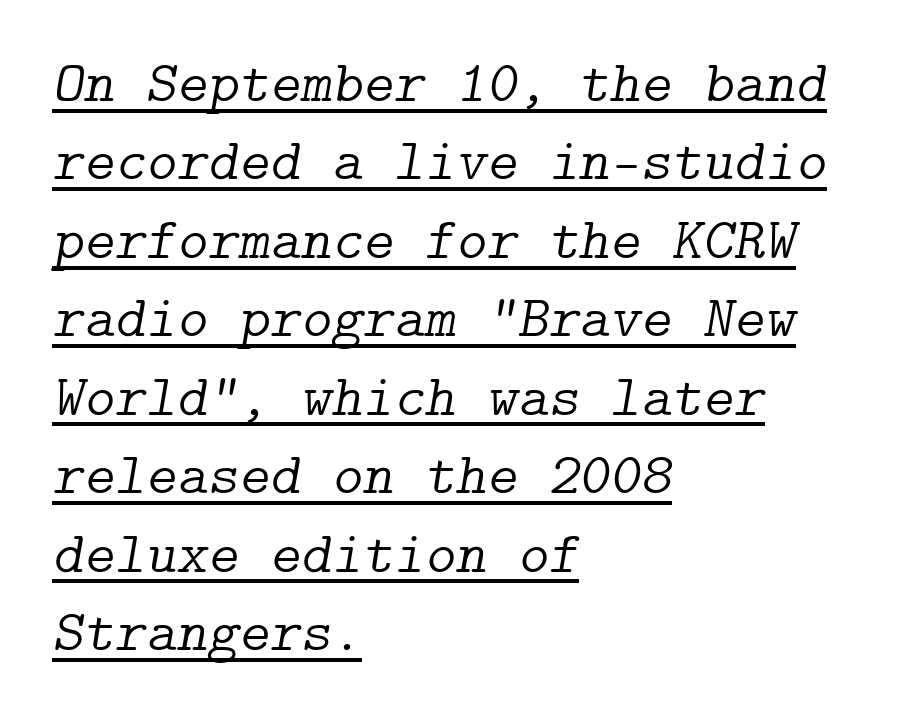
The image shows 59 px light serif type, italic (leaning right); set left-aligned, normal line spacing (1.33x), normal letter spacing, underlined; low stroke contrast and a medium x-height.
